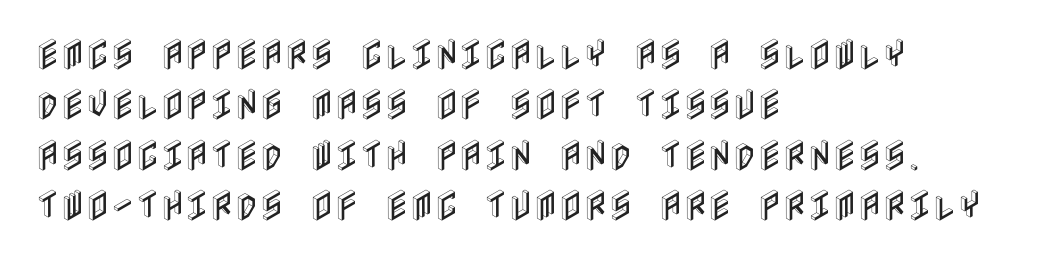
{"italic": "no", "width": "condensed", "x_height": "large", "underline": "no", "align": "left", "line_spacing": "normal", "line_spacing_ratio": 1.48, "letter_spacing": "normal", "letter_spacing_em": 0.0, "glyph_px": 34}
